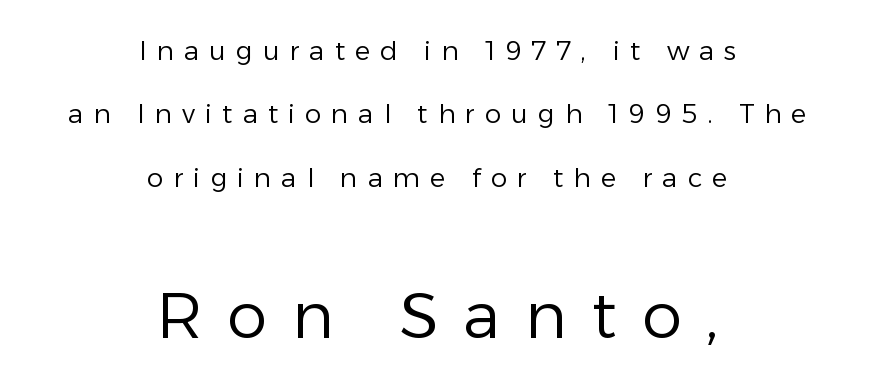
{"serif": "no", "italic": "no", "bold": "no", "weight": "regular", "width": "normal", "stroke_contrast": "low", "x_height": "medium", "monospaced": "no", "underline": "no", "align": "center", "line_spacing": "loose", "line_spacing_ratio": 2.44, "letter_spacing": "wide", "letter_spacing_em": 0.39, "larger_block": "second", "size_ratio": 2.46, "glyph_px": 64}
